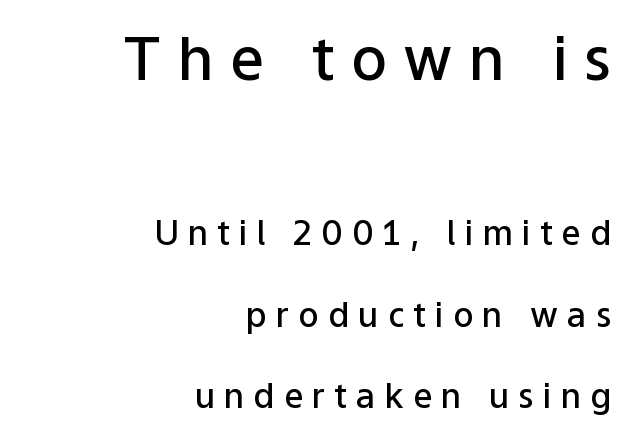
{"serif": "no", "italic": "no", "bold": "semi", "weight": "semibold", "width": "normal", "stroke_contrast": "low", "x_height": "medium", "monospaced": "no", "underline": "no", "align": "right", "line_spacing": "loose", "line_spacing_ratio": 2.39, "letter_spacing": "wide", "letter_spacing_em": 0.27, "larger_block": "first", "size_ratio": 1.76, "glyph_px": 60}
